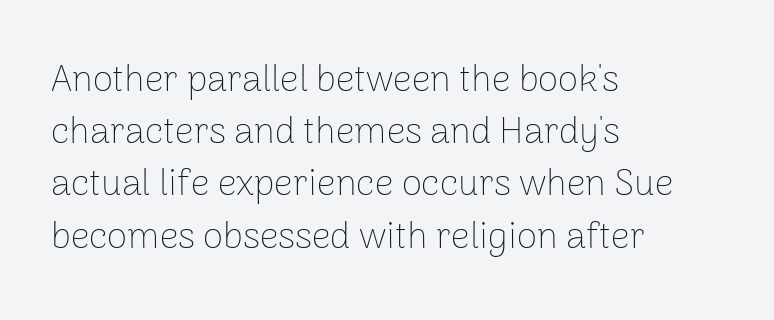
{"serif": "no", "italic": "no", "bold": "no", "weight": "thin", "width": "normal", "stroke_contrast": "low", "x_height": "medium", "monospaced": "no", "underline": "no", "align": "left", "line_spacing": "normal", "line_spacing_ratio": 1.41, "letter_spacing": "normal", "letter_spacing_em": 0.0, "glyph_px": 37}
